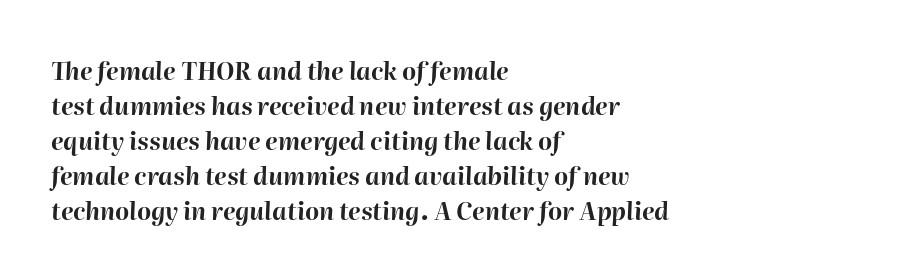
The image shows 24 px bold type, italic (leaning right); set left-aligned, normal line spacing (1.46x), normal letter spacing, not underlined.
